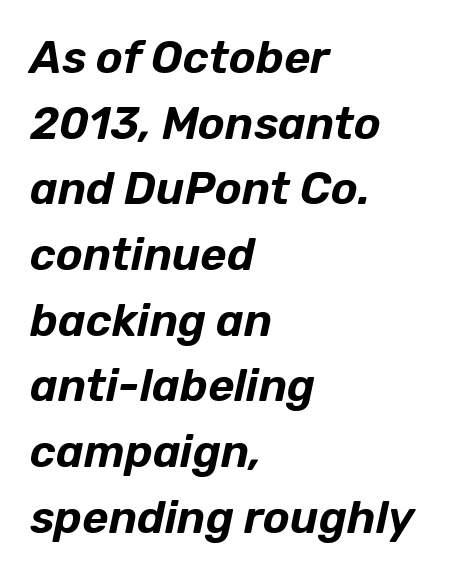
{"italic": "yes", "lean": "right", "slant_degrees": 12, "width": "normal", "stroke_contrast": "low", "x_height": "medium", "monospaced": "no", "underline": "no", "align": "left", "line_spacing": "normal", "line_spacing_ratio": 1.46, "letter_spacing": "normal", "letter_spacing_em": 0.0, "glyph_px": 45}
